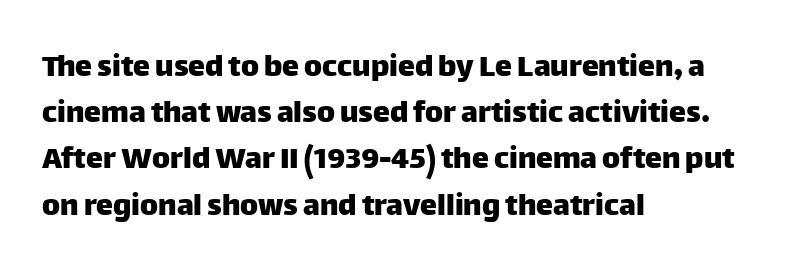
Q: Is the text italic (slanted)? A: No, it is upright.
Q: Is the typeface a serif or a sans-serif typeface? A: Sans-serif.
Q: Is the text underlined? A: No.
Q: How is the paragraph aligned? A: Left-aligned.
Q: Is the spacing between letters normal or unusually wide? A: Normal.
Q: Is the spacing between lines tight, normal or loose? A: Normal.
Q: Width (condensed, normal, or wide)? A: Normal.
Q: Stroke contrast? A: Low.
Q: x-height? A: Large.
Q: Monospaced? A: No.
